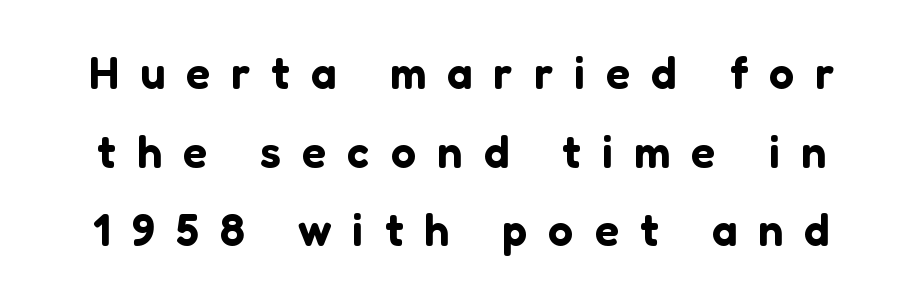
{"serif": "no", "italic": "no", "width": "normal", "stroke_contrast": "low", "x_height": "medium", "monospaced": "no", "underline": "no", "line_spacing_ratio": 1.75, "letter_spacing": "wide", "letter_spacing_em": 0.47, "glyph_px": 45}
